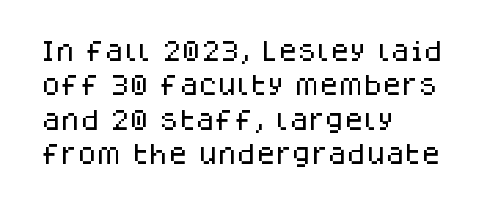
The image shows 22 px text type, upright; set left-aligned, normal line spacing (1.56x), normal letter spacing, not underlined.
